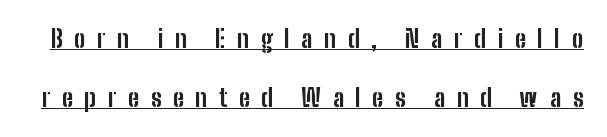
{"italic": "no", "bold": "yes", "underline": "yes", "line_spacing": "loose", "line_spacing_ratio": 2.44, "letter_spacing": "wide", "letter_spacing_em": 0.48, "glyph_px": 24}
